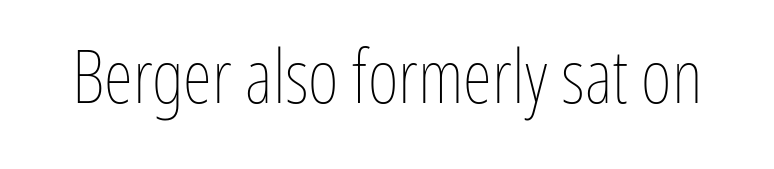
{"italic": "no", "bold": "no", "weight": "thin", "width": "condensed", "stroke_contrast": "low", "x_height": "medium", "monospaced": "no", "underline": "no", "letter_spacing": "normal", "letter_spacing_em": 0.0, "glyph_px": 75}
